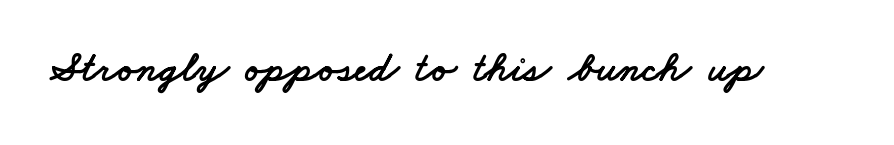
Q: Is the typeface a serif or a sans-serif typeface? A: Sans-serif.
Q: Is the text underlined? A: No.
Q: Is the spacing between letters normal or unusually wide? A: Normal.
Q: Width (condensed, normal, or wide)? A: Wide.
Q: Stroke contrast? A: Low.
Q: x-height? A: Small.
Q: Monospaced? A: No.
